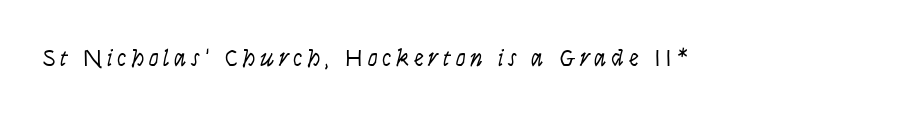
The font's italic variant was chosen for this text. Weight class: somewhere from thin through regular. Each row of text sits above clean, open space.
